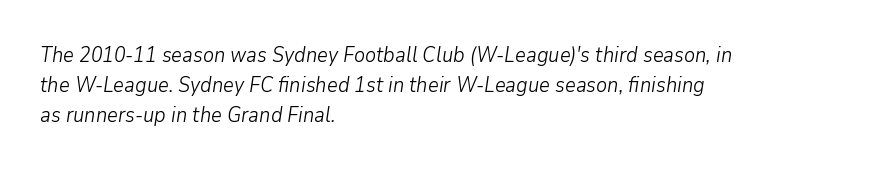
Line beginnings align vertically; line endings do not. The strokes carry an ordinary text weight at most. Observe the ordinary spacing: letters are neighbours, not strangers. In terms of leading, this rendering sits right in the middle. Clear beneath every line of the passage.
